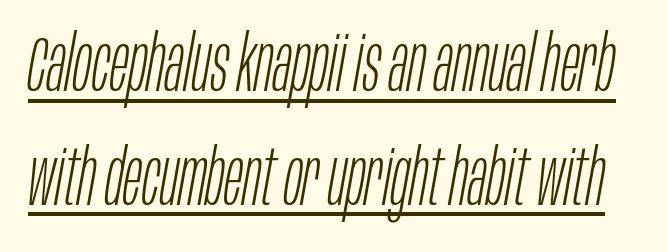
{"italic": "yes", "lean": "right", "slant_degrees": 10, "bold": "no", "weight": "light", "width": "condensed", "stroke_contrast": "low", "x_height": "large", "monospaced": "no", "underline": "yes", "line_spacing": "normal", "line_spacing_ratio": 1.46, "letter_spacing": "normal", "letter_spacing_em": 0.0, "glyph_px": 78}
